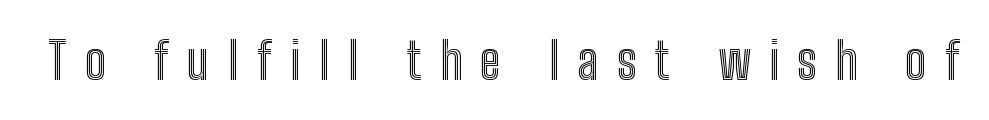
Do the characters align in a grid? No, the font is proportional. The letters are spread apart with noticeably loose tracking. Do the letters lean? They stand straight. The baseline area is clear.
